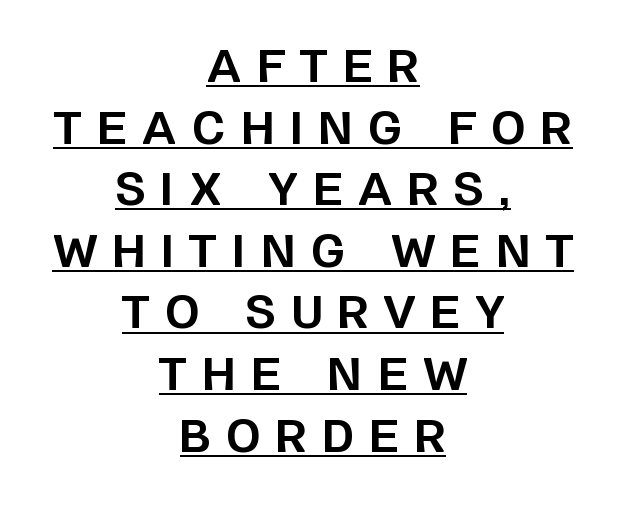
The typography opts for an upright posture over an oblique one. Varying glyph widths throughout — classic text-font behaviour. Someone cranked the tracking dial way up on this one. The typesetter has applied underlining to the passage shown. Font category for this specimen: sans-serif.
